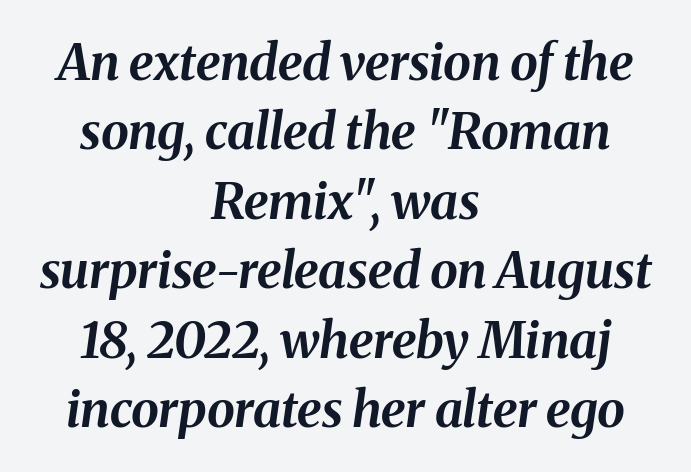
Q: Is the text bold? A: Yes.
Q: Is the text italic (slanted)? A: Yes, it leans right by about 8 degrees.
Q: Is the text underlined? A: No.
Q: How is the paragraph aligned? A: Centered.
Q: Is the spacing between letters normal or unusually wide? A: Normal.
Q: Is the spacing between lines tight, normal or loose? A: Normal.
Q: Width (condensed, normal, or wide)? A: Normal.
Q: Stroke contrast? A: Medium.
Q: x-height? A: Medium.
Q: Monospaced? A: No.
